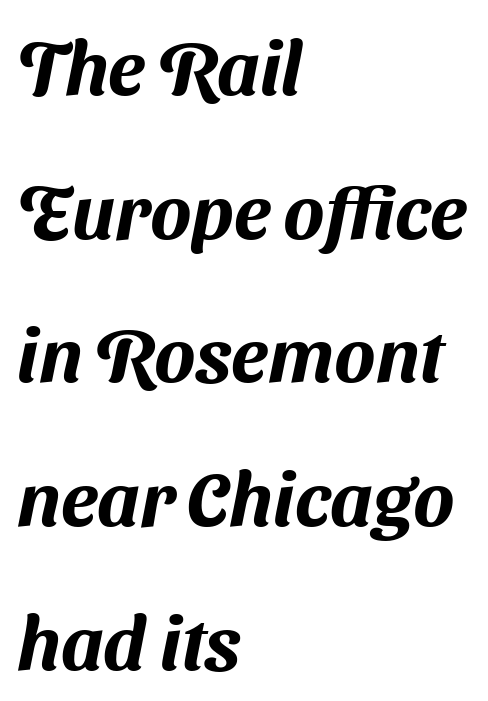
The image shows 76 px sans-serif type; set left-aligned, line spacing 1.89x, normal letter spacing, not underlined; medium stroke contrast and a medium x-height.
